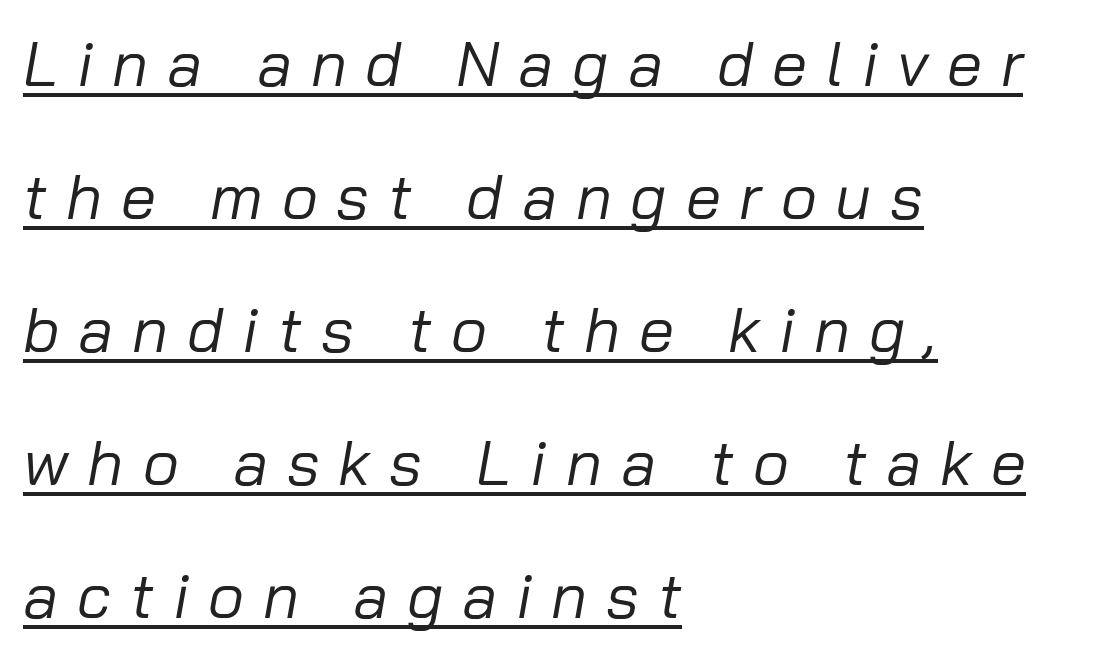
Q: Is the text bold? A: No.
Q: Is the text italic (slanted)? A: Yes, it leans right by about 10 degrees.
Q: Is the text underlined? A: Yes.
Q: How is the paragraph aligned? A: Left-aligned.
Q: Is the spacing between letters normal or unusually wide? A: Unusually wide.
Q: Is the spacing between lines tight, normal or loose? A: Loose.
Q: Width (condensed, normal, or wide)? A: Normal.
Q: Stroke contrast? A: Low.
Q: x-height? A: Medium.
Q: Monospaced? A: No.
